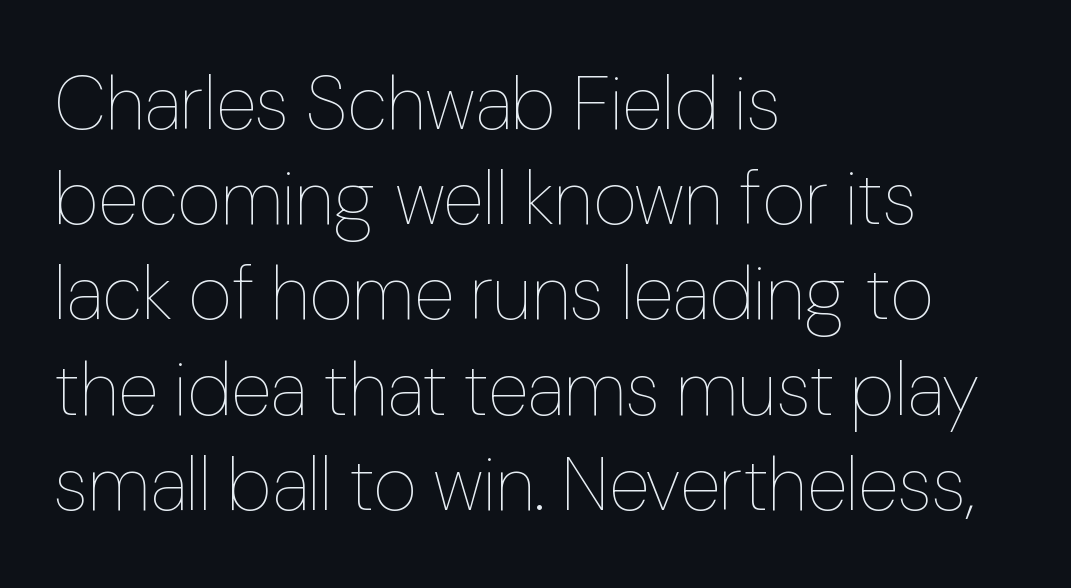
Q: Is the text bold? A: No.
Q: Is the text italic (slanted)? A: No, it is upright.
Q: Is the text underlined? A: No.
Q: How is the paragraph aligned? A: Left-aligned.
Q: Is the spacing between letters normal or unusually wide? A: Normal.
Q: Is the spacing between lines tight, normal or loose? A: Normal.
Q: Width (condensed, normal, or wide)? A: Normal.
Q: Stroke contrast? A: Low.
Q: x-height? A: Medium.
Q: Monospaced? A: No.
